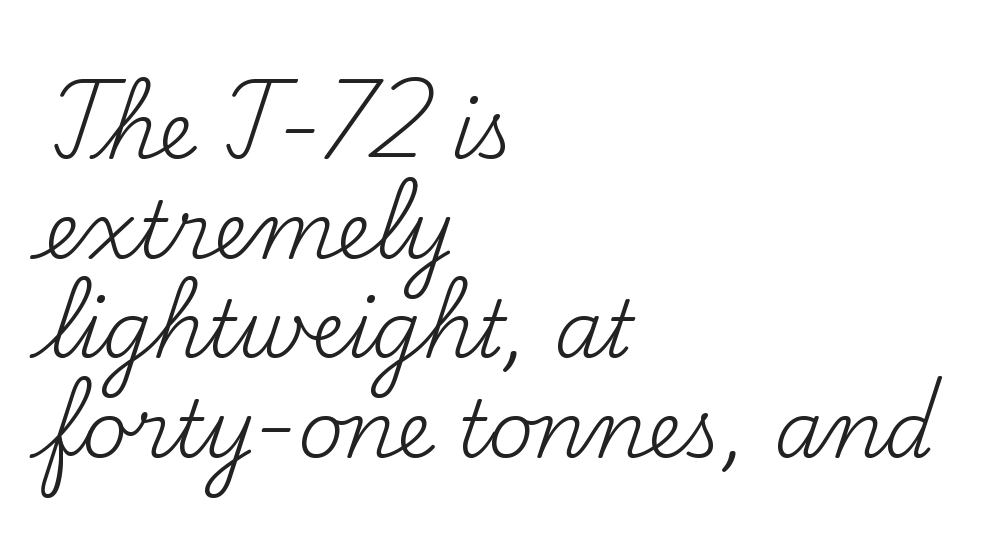
The image shows 79 px regular-weight serif type; set left-aligned, normal line spacing (1.26x), normal letter spacing, not underlined; medium stroke contrast and a small x-height.
